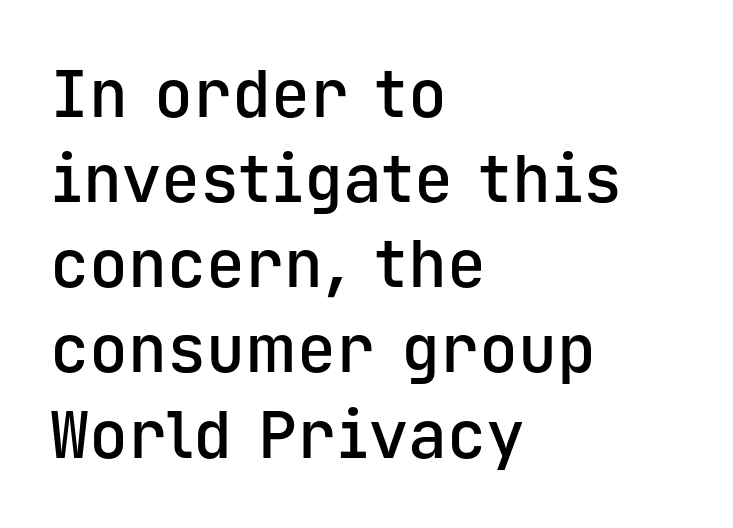
{"serif": "no", "italic": "no", "bold": "semi", "weight": "semibold", "width": "normal", "stroke_contrast": "low", "x_height": "medium", "monospaced": "yes", "underline": "no", "align": "left", "line_spacing": "normal", "line_spacing_ratio": 1.31, "letter_spacing": "normal", "letter_spacing_em": 0.0, "glyph_px": 65}
